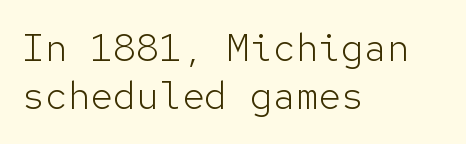
The image shows 38 px light sans-serif type, upright, monospaced; set left-aligned, normal line spacing (1.27x), normal letter spacing, not underlined; low stroke contrast and a medium x-height.
